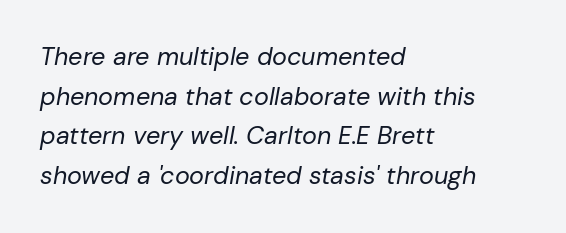
Q: Is the text bold? A: No.
Q: Is the text italic (slanted)? A: Yes, it leans right by about 10 degrees.
Q: Is the text underlined? A: No.
Q: How is the paragraph aligned? A: Left-aligned.
Q: Is the spacing between letters normal or unusually wide? A: Normal.
Q: Is the spacing between lines tight, normal or loose? A: Normal.
